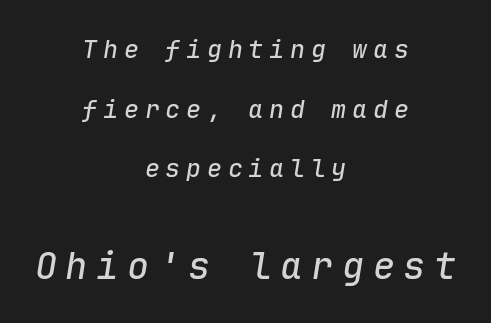
{"italic": "yes", "lean": "right", "slant_degrees": 9, "width": "normal", "stroke_contrast": "low", "x_height": "medium", "monospaced": "yes", "underline": "no", "align": "center", "line_spacing": "loose", "line_spacing_ratio": 2.39, "letter_spacing": "wide", "letter_spacing_em": 0.23, "larger_block": "second", "size_ratio": 1.48, "glyph_px": 37}
